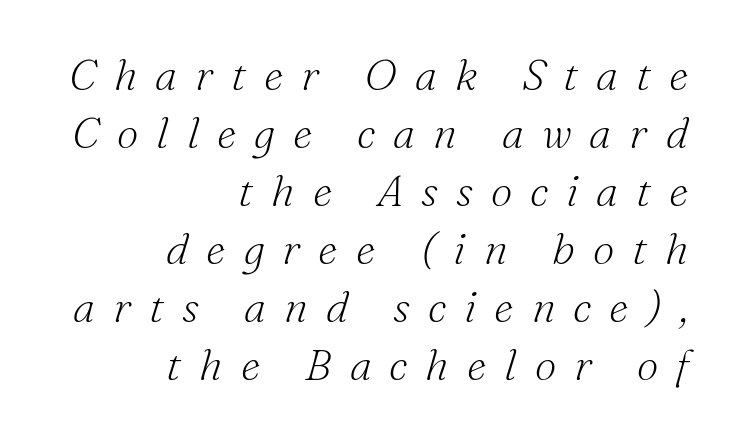
Q: Is the text bold? A: No.
Q: Is the text italic (slanted)? A: Yes, it leans right by about 16 degrees.
Q: Is the typeface a serif or a sans-serif typeface? A: Serif.
Q: Is the text underlined? A: No.
Q: How is the paragraph aligned? A: Right-aligned.
Q: Is the spacing between letters normal or unusually wide? A: Unusually wide.
Q: Is the spacing between lines tight, normal or loose? A: Normal.
Q: Width (condensed, normal, or wide)? A: Normal.
Q: Stroke contrast? A: Medium.
Q: x-height? A: Small.
Q: Monospaced? A: No.
